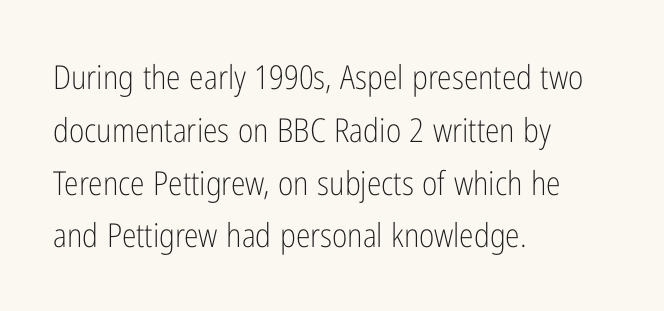
The image shows 33 px light, condensed sans-serif type, upright; set left-aligned, normal line spacing (1.6x), normal letter spacing, not underlined; low stroke contrast and a medium x-height.
